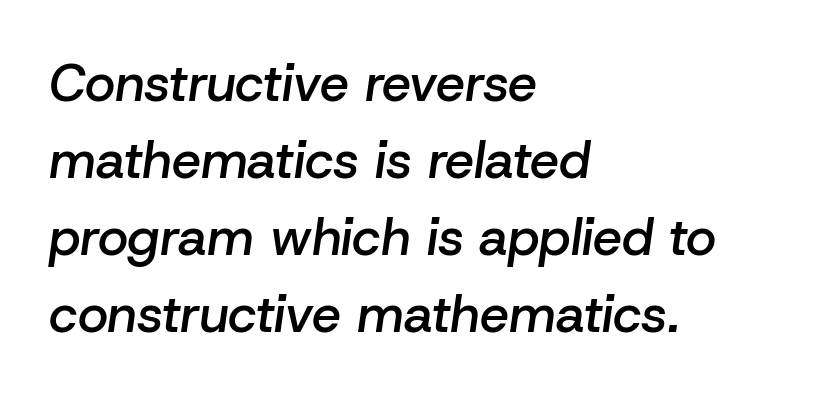
{"italic": "yes", "lean": "right", "slant_degrees": 8, "bold": "semi", "weight": "semibold", "width": "normal", "stroke_contrast": "low", "x_height": "medium", "monospaced": "no", "underline": "no", "align": "left", "line_spacing": "normal", "line_spacing_ratio": 1.48, "letter_spacing": "normal", "letter_spacing_em": 0.0, "glyph_px": 52}
